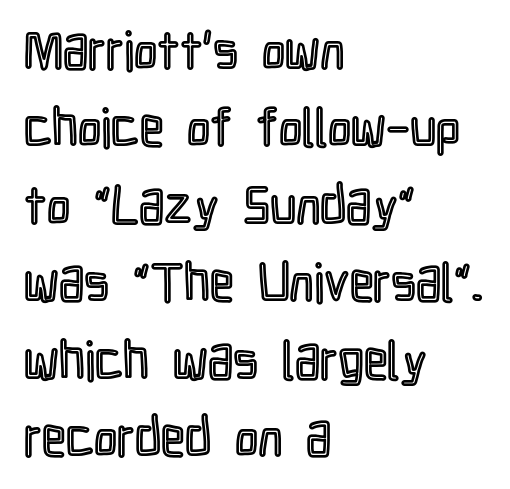
Posture: vertical. Nothing unusual about the tracking: characters are spaced as the font intends. Is this a fixed-width face? No — the glyphs have proportional, varying widths. These lines sit exactly where default settings would place them. The specimen omits any rule beneath the text block's lines.
